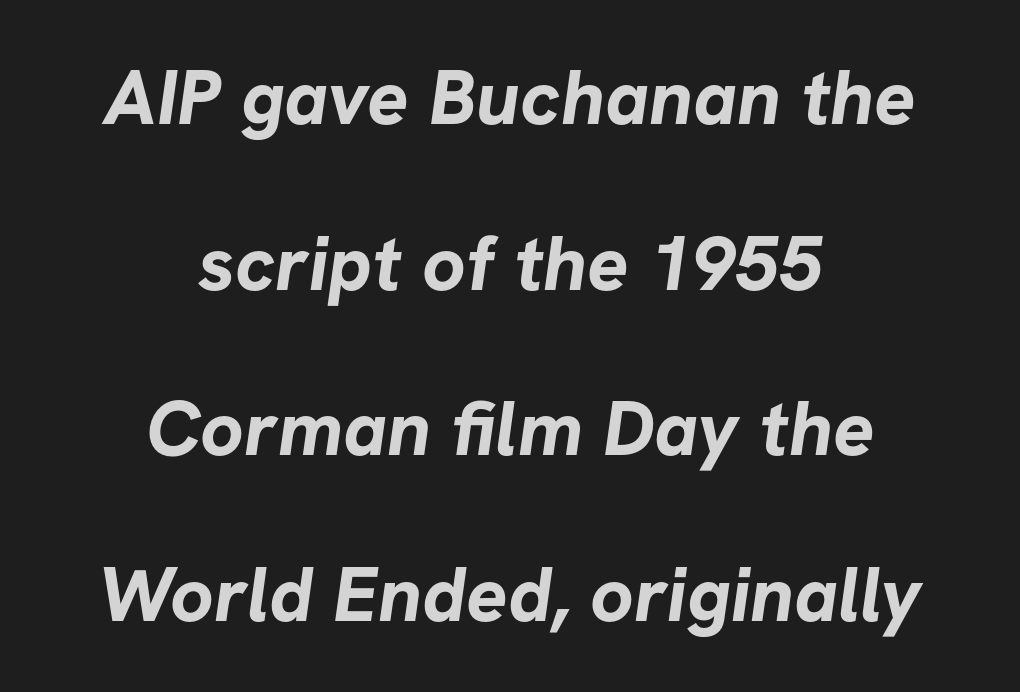
Q: Is the text bold? A: Yes.
Q: Is the typeface a serif or a sans-serif typeface? A: Sans-serif.
Q: Is the text underlined? A: No.
Q: How is the paragraph aligned? A: Centered.
Q: Is the spacing between letters normal or unusually wide? A: Normal.
Q: Is the spacing between lines tight, normal or loose? A: Loose.
Q: Width (condensed, normal, or wide)? A: Normal.
Q: Stroke contrast? A: Low.
Q: x-height? A: Medium.
Q: Monospaced? A: No.
